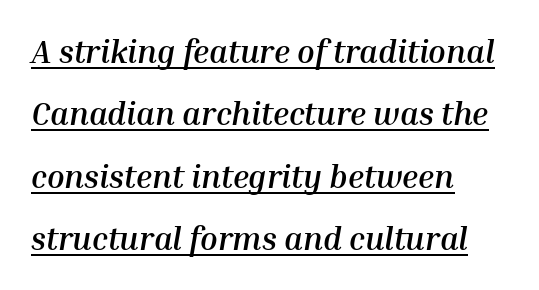
{"italic": "yes", "lean": "right", "slant_degrees": 10, "bold": "yes", "weight": "semibold", "width": "normal", "stroke_contrast": "medium", "x_height": "medium", "monospaced": "no", "underline": "yes", "align": "left", "line_spacing": "loose", "line_spacing_ratio": 1.95, "letter_spacing": "normal", "letter_spacing_em": 0.0, "glyph_px": 32}
